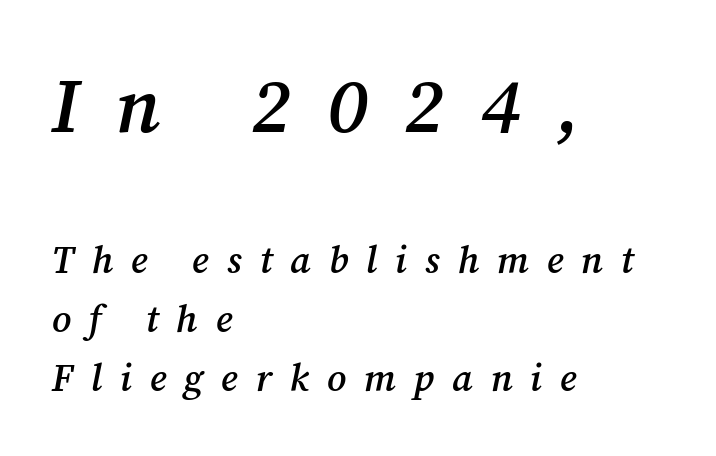
Underlining? Definitely not there. Regarding serifs, this sample has them. Slant detected: the letters are inclined. Each line starts at the same left margin while the right side varies.
